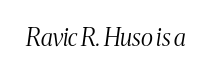
The image shows 24 px text type, italic (leaning right); set normal letter spacing, not underlined.
